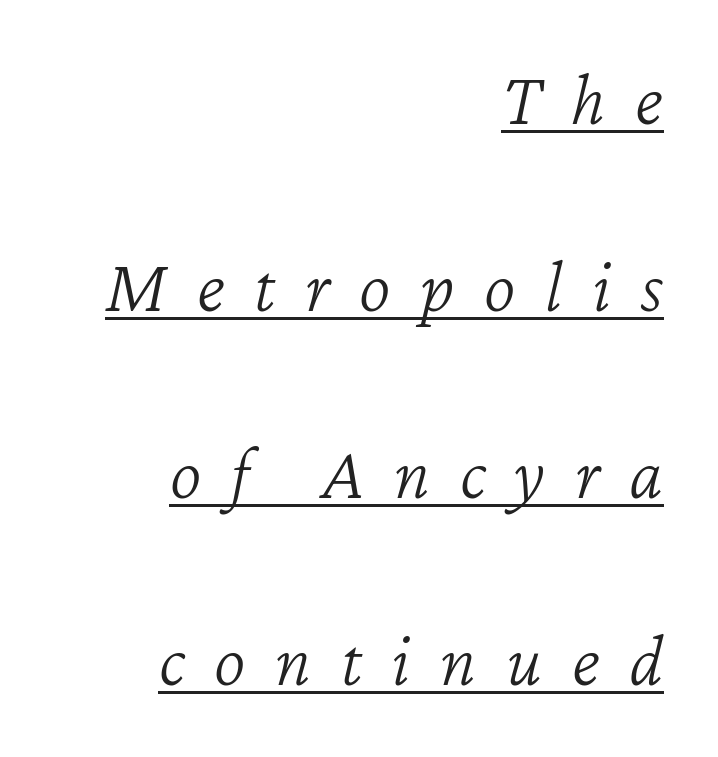
Q: Is the text bold? A: No.
Q: Is the text italic (slanted)? A: Yes, it leans right by about 12 degrees.
Q: Is the text underlined? A: Yes.
Q: How is the paragraph aligned? A: Right-aligned.
Q: Is the spacing between letters normal or unusually wide? A: Unusually wide.
Q: Is the spacing between lines tight, normal or loose? A: Loose.
Q: Width (condensed, normal, or wide)? A: Normal.
Q: Stroke contrast? A: Low.
Q: x-height? A: Medium.
Q: Monospaced? A: No.
